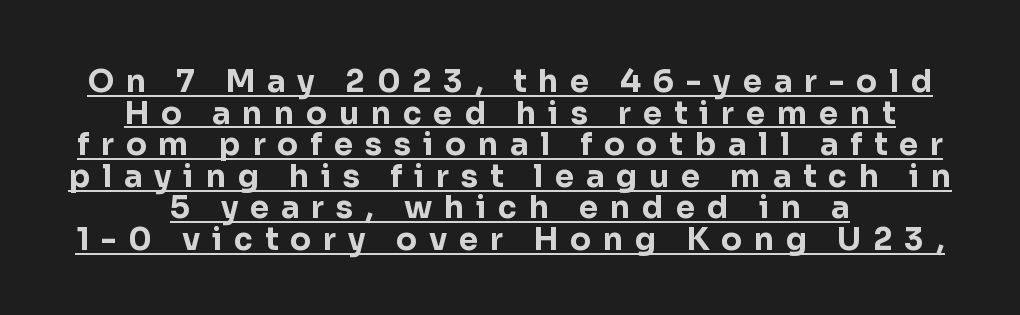
{"serif": "no", "italic": "no", "bold": "yes", "weight": "bold", "width": "normal", "stroke_contrast": "low", "x_height": "medium", "monospaced": "no", "underline": "yes", "align": "center", "line_spacing": "tight", "line_spacing_ratio": 1.02, "letter_spacing": "wide", "letter_spacing_em": 0.38, "glyph_px": 31}
